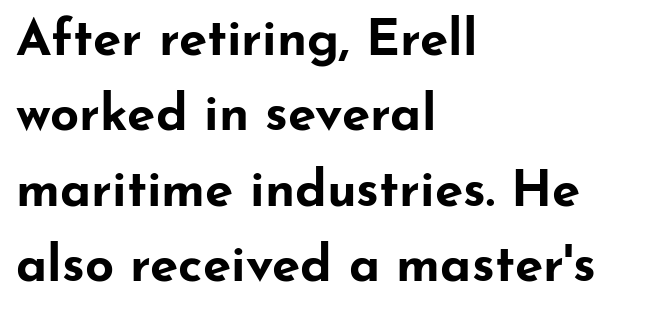
The rendering uses a moderate line-height, typical for paragraphs. Is there any slant? The stems are plumb. Where is the straight margin? On the left. The gap between lines stays unmarked.
